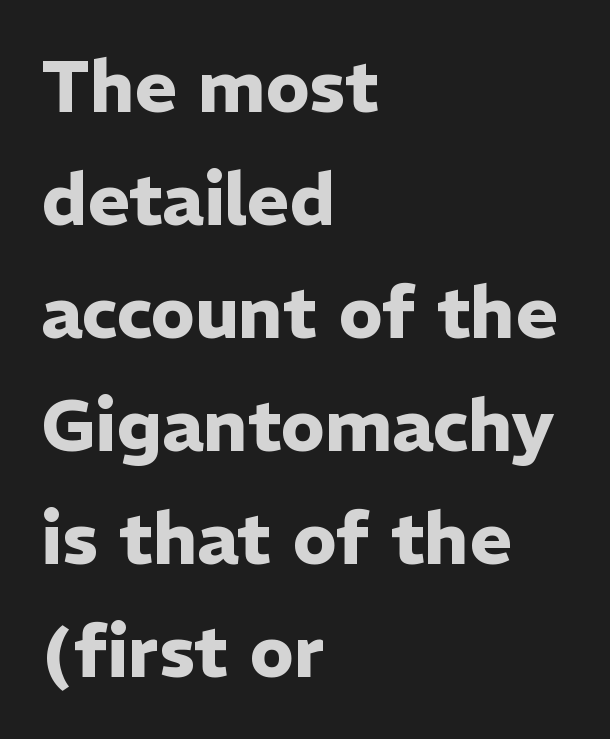
The image shows 72 px heavy sans-serif type, upright; set left-aligned, normal line spacing (1.57x), normal letter spacing, not underlined; low stroke contrast and a medium x-height.
